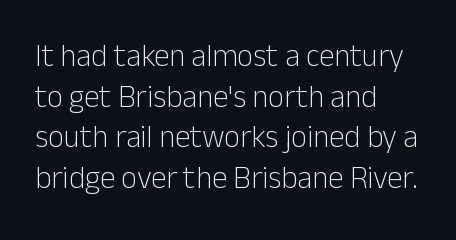
To sum up the face: it is a sans, with no serifs. Tracking value appears to be zero — textbook default spacing. Unbolded letterforms with no extra heft. Here the designer chose a conventional face with non-uniform glyph widths.
